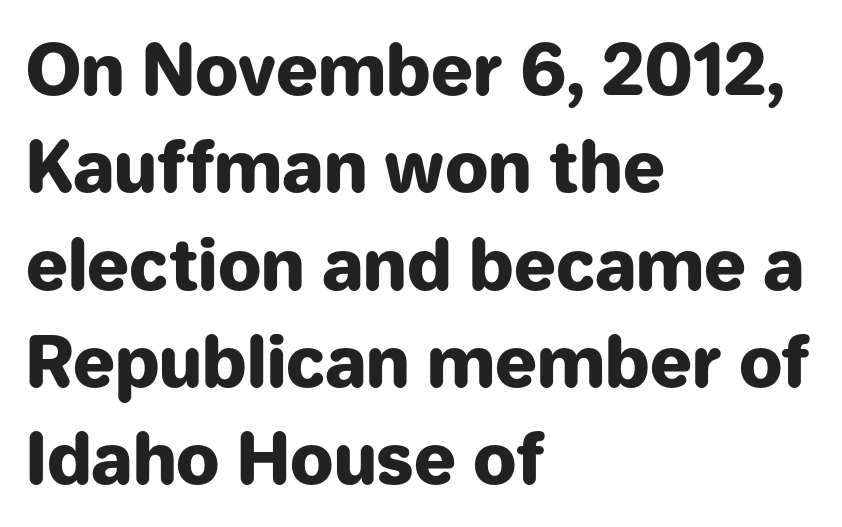
Q: Is the text bold? A: Yes.
Q: Is the text italic (slanted)? A: No, it is upright.
Q: Is the typeface a serif or a sans-serif typeface? A: Sans-serif.
Q: Is the text underlined? A: No.
Q: How is the paragraph aligned? A: Left-aligned.
Q: Is the spacing between letters normal or unusually wide? A: Normal.
Q: Is the spacing between lines tight, normal or loose? A: Normal.
Q: Width (condensed, normal, or wide)? A: Normal.
Q: Stroke contrast? A: Low.
Q: x-height? A: Medium.
Q: Monospaced? A: No.
